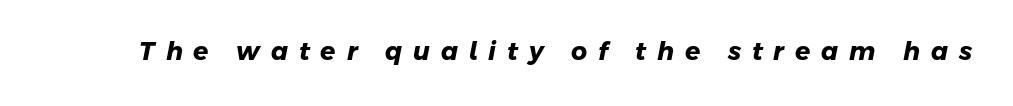
The image shows 25 px bold type; set unusually wide letter spacing (+0.43 em), not underlined.
